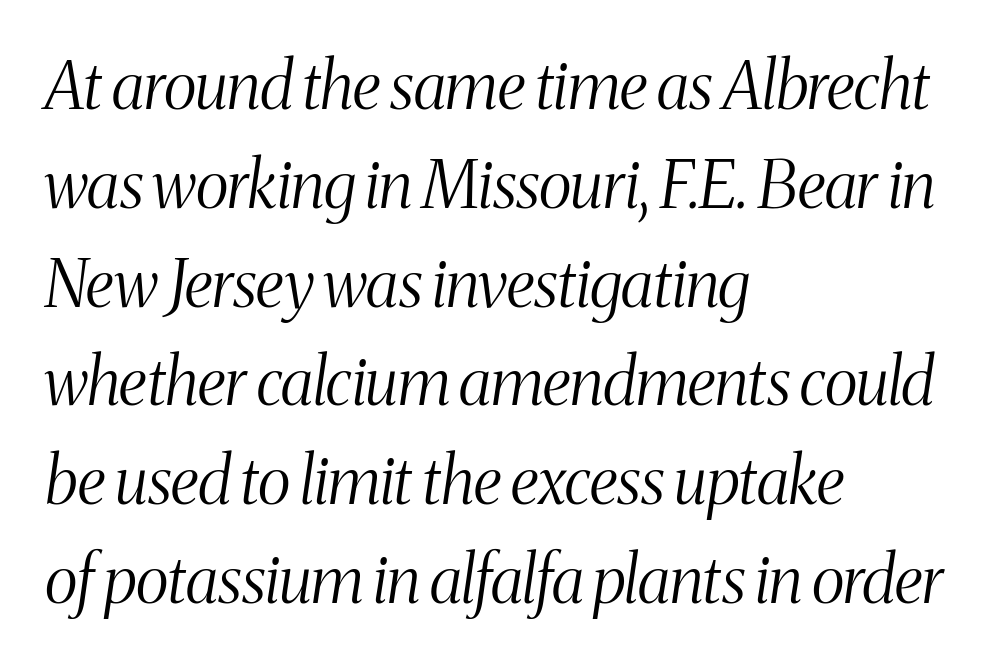
Q: Is the text bold? A: No.
Q: Is the text italic (slanted)? A: Yes, it leans right by about 8 degrees.
Q: Is the typeface a serif or a sans-serif typeface? A: Serif.
Q: Is the text underlined? A: No.
Q: How is the paragraph aligned? A: Left-aligned.
Q: Is the spacing between letters normal or unusually wide? A: Normal.
Q: Is the spacing between lines tight, normal or loose? A: Normal.
Q: Width (condensed, normal, or wide)? A: Condensed.
Q: Stroke contrast? A: Medium.
Q: x-height? A: Medium.
Q: Monospaced? A: No.
